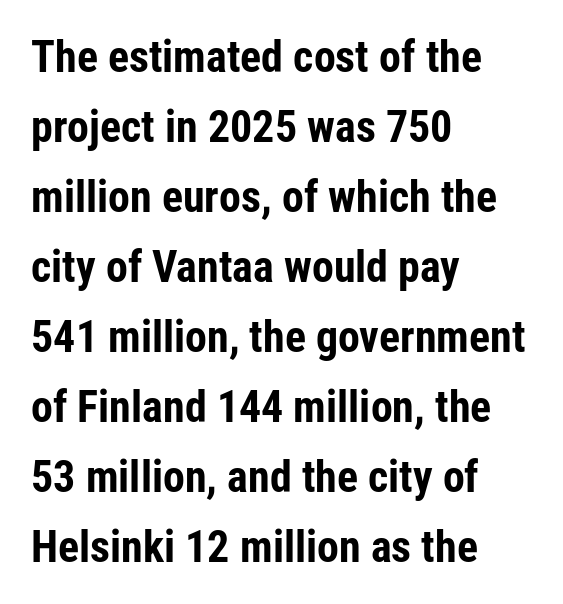
Decoration check: the copy has no underline. Baseline-to-baseline distance is the conventional proportion of letter height. You'd pick this weight for a headline — it's a proper bold. This rendering leaves character spacing at its baseline value.
